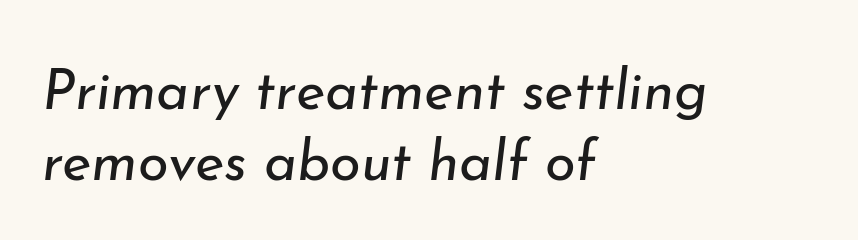
{"italic": "yes", "lean": "right", "slant_degrees": 7, "bold": "no", "weight": "regular", "width": "normal", "stroke_contrast": "low", "x_height": "small", "monospaced": "no", "underline": "no", "align": "left", "line_spacing": "normal", "line_spacing_ratio": 1.26, "letter_spacing": "normal", "letter_spacing_em": 0.0, "glyph_px": 56}
